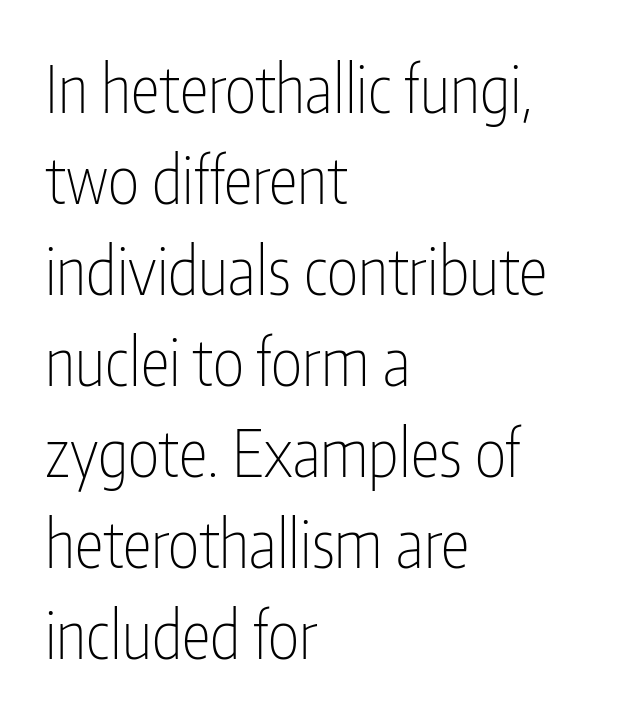
The image shows 66 px thin, condensed sans-serif type, upright; set left-aligned, normal line spacing (1.38x), normal letter spacing, not underlined; low stroke contrast and a medium x-height.
